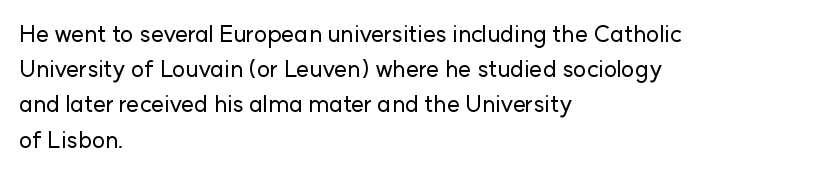
{"italic": "no", "underline": "no", "align": "left", "line_spacing": "normal", "line_spacing_ratio": 1.53, "letter_spacing": "normal", "letter_spacing_em": 0.0, "glyph_px": 23}
